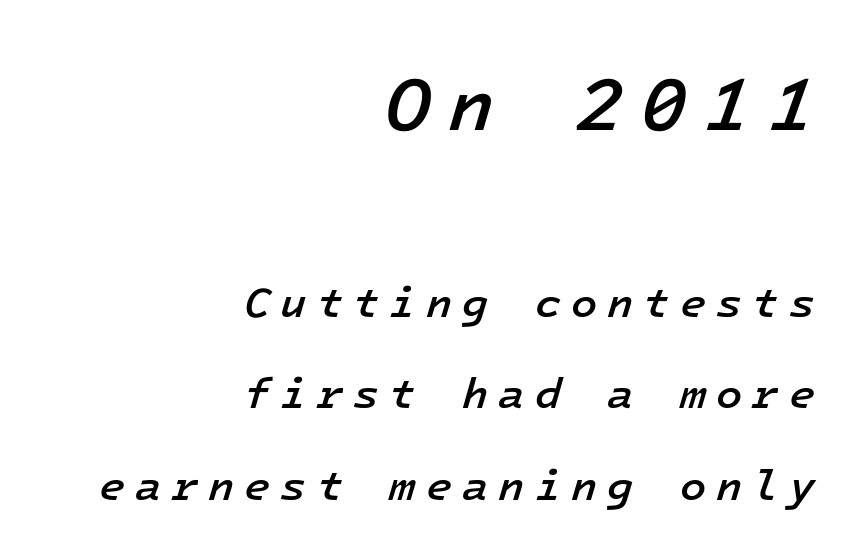
{"italic": "yes", "lean": "right", "slant_degrees": 16, "bold": "semi", "weight": "semibold", "width": "normal", "stroke_contrast": "low", "x_height": "medium", "monospaced": "yes", "underline": "no", "align": "right", "line_spacing": "loose", "line_spacing_ratio": 2.13, "letter_spacing": "wide", "letter_spacing_em": 0.23, "larger_block": "first", "size_ratio": 1.77, "glyph_px": 76}
